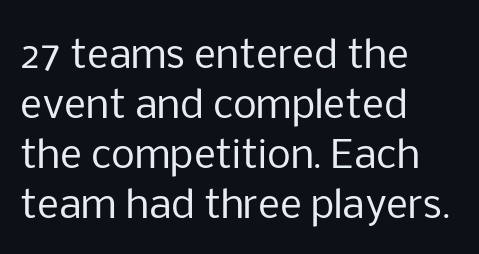
The image shows 38 px regular-weight sans-serif type, upright; set left-aligned, normal line spacing (1.32x), normal letter spacing, not underlined; low stroke contrast and a medium x-height.
